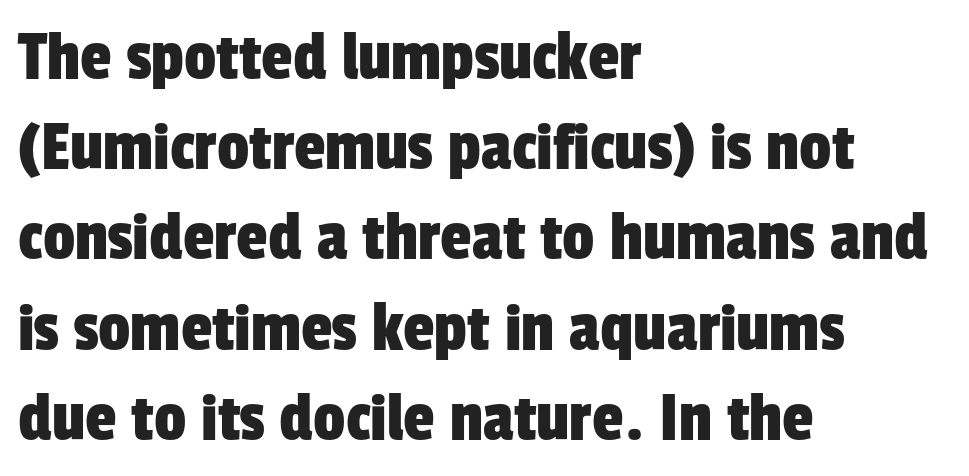
Teacher's note: observe the even left margin — that is flush-left alignment. The rendering uses a moderate line-height, typical for paragraphs. Looks like regular typesetting: each glyph gets only the width it needs. The passage shown is typeset with a sans-serif family.
